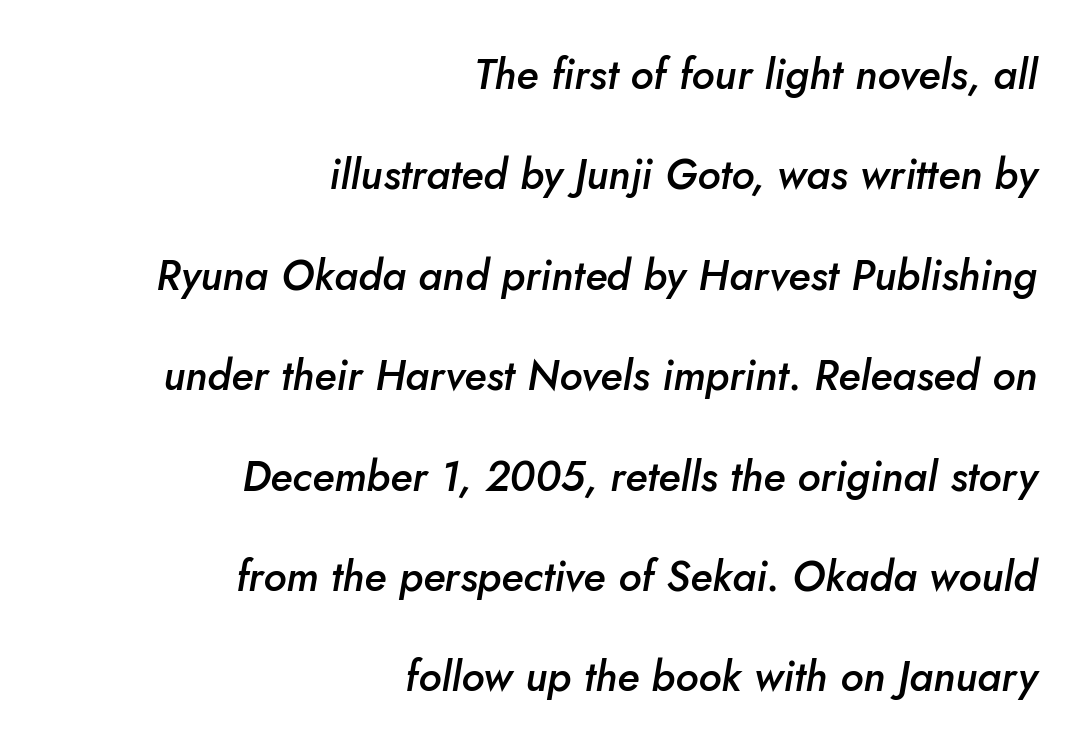
Q: Is the text bold? A: Semi-bold.
Q: Is the text italic (slanted)? A: Yes, it leans right by about 5 degrees.
Q: Is the text underlined? A: No.
Q: How is the paragraph aligned? A: Right-aligned.
Q: Is the spacing between letters normal or unusually wide? A: Normal.
Q: Is the spacing between lines tight, normal or loose? A: Loose.
Q: Width (condensed, normal, or wide)? A: Normal.
Q: Stroke contrast? A: Low.
Q: x-height? A: Small.
Q: Monospaced? A: No.
